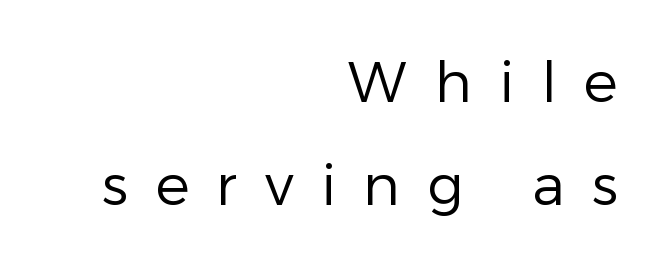
{"serif": "no", "italic": "no", "bold": "no", "weight": "regular", "width": "normal", "stroke_contrast": "low", "x_height": "medium", "monospaced": "no", "underline": "no", "align": "right", "line_spacing_ratio": 1.81, "letter_spacing": "wide", "letter_spacing_em": 0.48, "glyph_px": 57}
